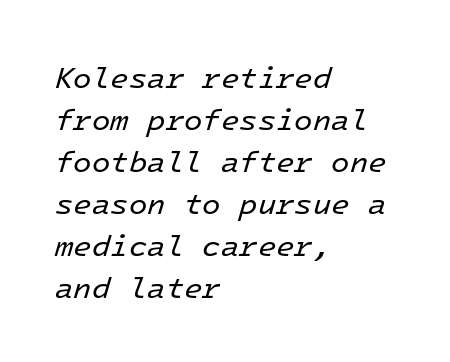
{"italic": "yes", "lean": "right", "slant_degrees": 16, "bold": "no", "weight": "regular", "width": "normal", "stroke_contrast": "low", "x_height": "medium", "monospaced": "yes", "underline": "no", "align": "left", "line_spacing": "normal", "line_spacing_ratio": 1.4, "letter_spacing": "normal", "letter_spacing_em": 0.0, "glyph_px": 30}
